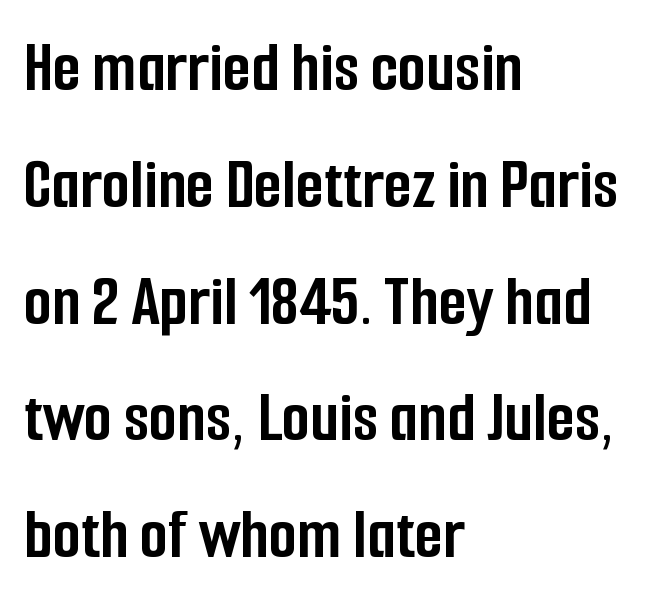
All the whitespace from short lines collects on the right. Looks like regular typesetting: each glyph gets only the width it needs. Regular leading. Does the type have serifs? No, each stem ends abruptly. Here the glyphs are tracked normally, forming tight word shapes.
